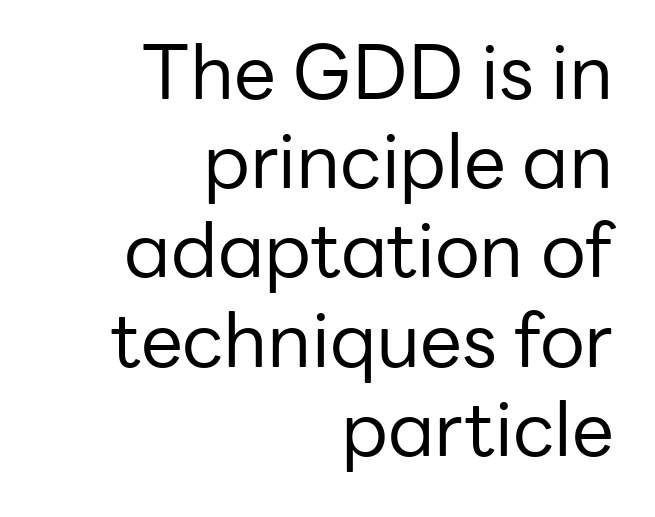
Q: Is the text bold? A: No.
Q: Is the text italic (slanted)? A: No, it is upright.
Q: Is the typeface a serif or a sans-serif typeface? A: Sans-serif.
Q: Is the text underlined? A: No.
Q: How is the paragraph aligned? A: Right-aligned.
Q: Is the spacing between letters normal or unusually wide? A: Normal.
Q: Width (condensed, normal, or wide)? A: Normal.
Q: Stroke contrast? A: Low.
Q: x-height? A: Medium.
Q: Monospaced? A: No.
